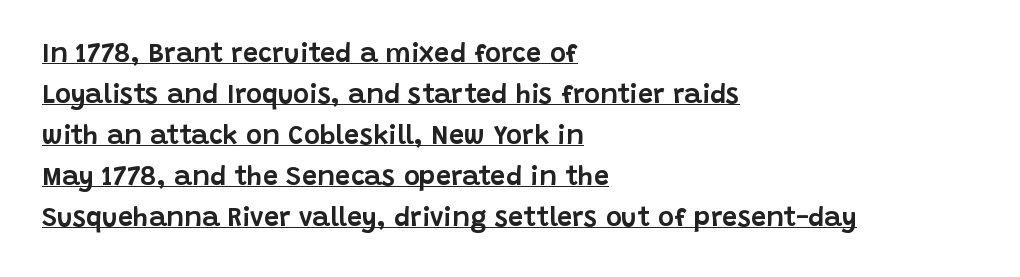
A typographer would call this underscored text. The vertical gap from one line to the next is medium. A student would call this left alignment; a typographer would say flush left, rag right. Vertical strokes here are truly vertical. Compared with typical body copy, the letter spacing here is the same.
